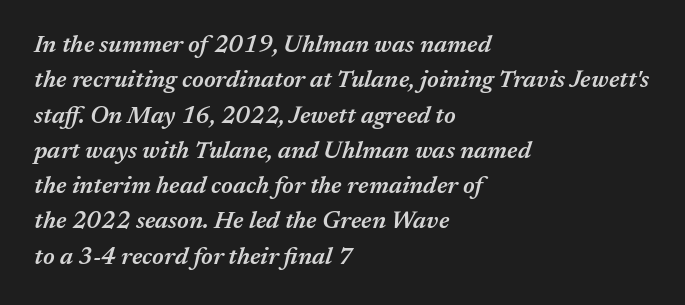
The image shows 24 px text type, italic (leaning right); set left-aligned, normal line spacing (1.47x), normal letter spacing, not underlined.
